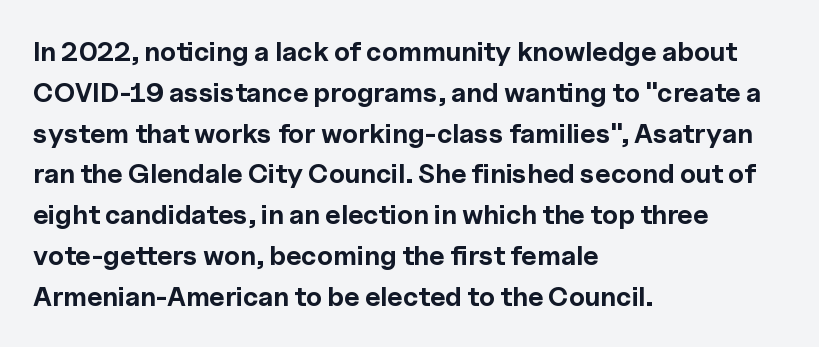
{"italic": "no", "bold": "yes", "underline": "no", "align": "left", "line_spacing": "normal", "line_spacing_ratio": 1.51, "letter_spacing": "normal", "letter_spacing_em": 0.0, "glyph_px": 27}
